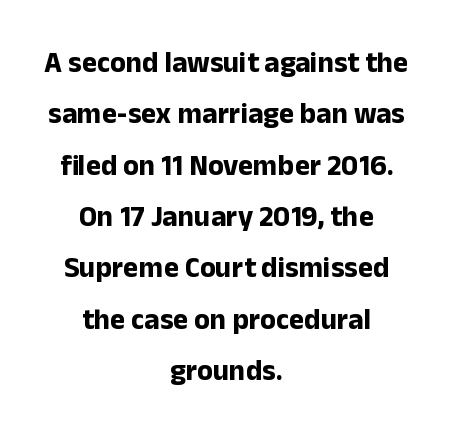
Q: Is the text bold? A: Yes.
Q: Is the text italic (slanted)? A: No, it is upright.
Q: Is the typeface a serif or a sans-serif typeface? A: Sans-serif.
Q: Is the text underlined? A: No.
Q: How is the paragraph aligned? A: Centered.
Q: Is the spacing between letters normal or unusually wide? A: Normal.
Q: Width (condensed, normal, or wide)? A: Normal.
Q: Stroke contrast? A: Low.
Q: x-height? A: Medium.
Q: Monospaced? A: No.
